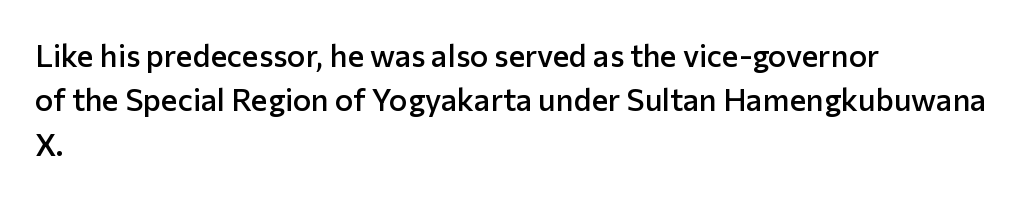
The passage shown is not underscored anywhere. How would I describe the line gaps? Plain and ordinary. These lines keep a tight, regular rhythm from letter to letter. The lettering holds an erect, upright posture throughout. A somewhat darkened texture: the type is semibold rather than bold.
